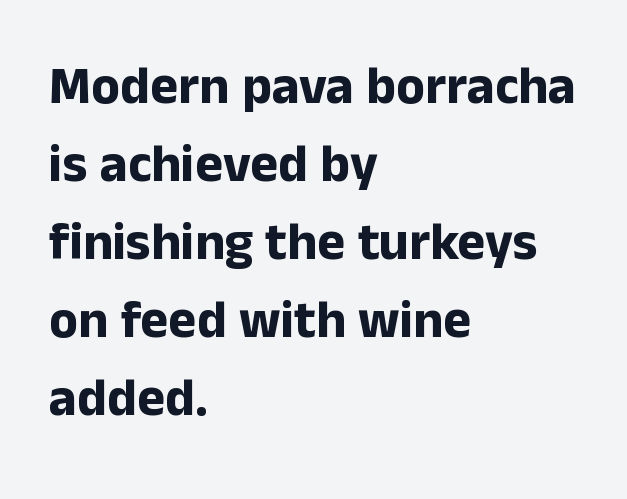
{"serif": "no", "italic": "no", "bold": "yes", "weight": "bold", "width": "normal", "stroke_contrast": "low", "x_height": "medium", "monospaced": "no", "underline": "no", "align": "left", "line_spacing": "normal", "line_spacing_ratio": 1.47, "letter_spacing": "normal", "letter_spacing_em": 0.0, "glyph_px": 53}
